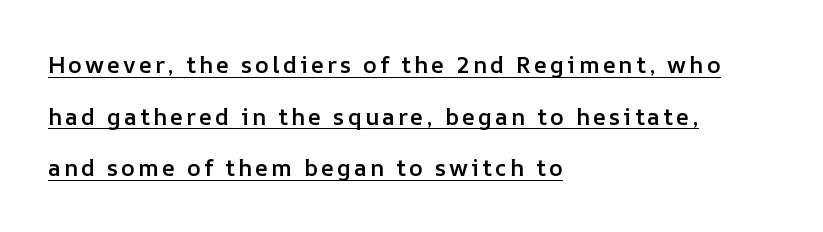
The image shows 23 px text type, upright; set left-aligned, loose line spacing (2.24x), underlined.
